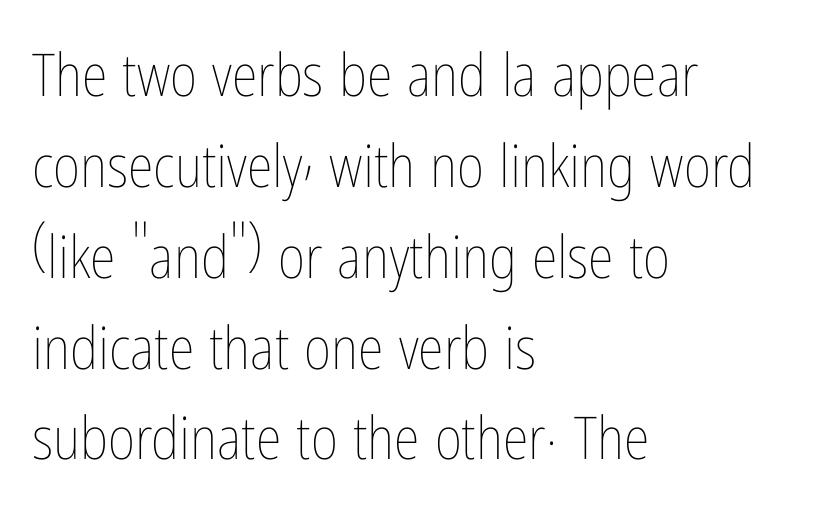
{"italic": "no", "bold": "no", "weight": "thin", "width": "condensed", "stroke_contrast": "low", "x_height": "medium", "monospaced": "no", "underline": "no", "align": "left", "line_spacing": "normal", "line_spacing_ratio": 1.54, "letter_spacing": "normal", "letter_spacing_em": 0.0, "glyph_px": 59}
